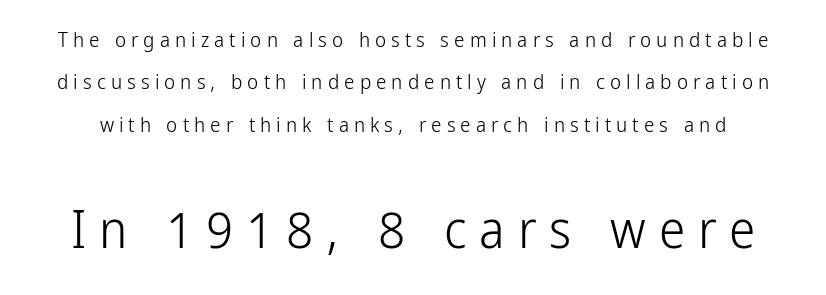
{"serif": "no", "italic": "no", "bold": "no", "weight": "light", "width": "condensed", "stroke_contrast": "low", "x_height": "medium", "monospaced": "no", "underline": "no", "line_spacing": "loose", "line_spacing_ratio": 2.02, "letter_spacing": "wide", "letter_spacing_em": 0.24, "larger_block": "second", "size_ratio": 2.52, "glyph_px": 53}
